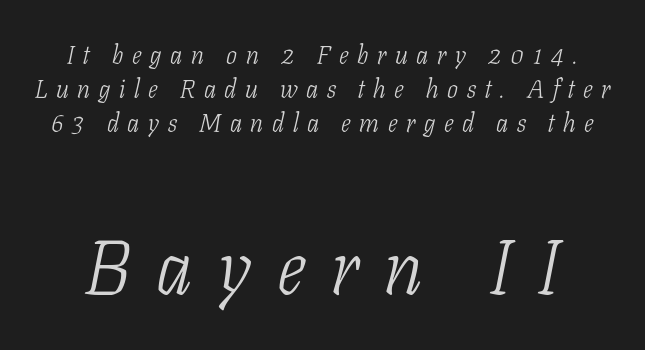
Q: Is the text bold? A: No.
Q: Is the text italic (slanted)? A: Yes, it leans right by about 11 degrees.
Q: Is the typeface a serif or a sans-serif typeface? A: Serif.
Q: Is the text underlined? A: No.
Q: Is the spacing between letters normal or unusually wide? A: Unusually wide.
Q: Is the spacing between lines tight, normal or loose? A: Normal.
Q: Which block of text is set in a larger size, the first (top) or the second (bottom)? A: The second (bottom) one.
Q: Width (condensed, normal, or wide)? A: Condensed.
Q: Stroke contrast? A: Low.
Q: x-height? A: Medium.
Q: Monospaced? A: No.
